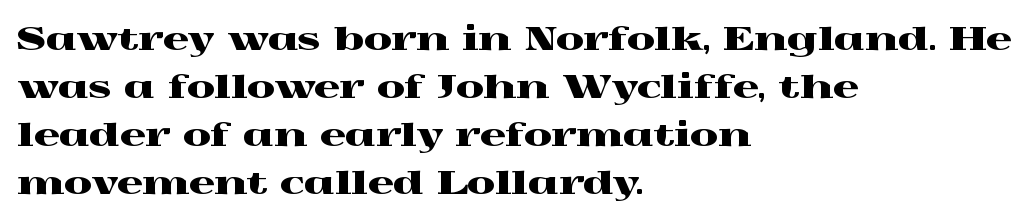
Q: Is the text italic (slanted)? A: No, it is upright.
Q: Is the typeface a serif or a sans-serif typeface? A: Serif.
Q: Is the text underlined? A: No.
Q: How is the paragraph aligned? A: Left-aligned.
Q: Is the spacing between letters normal or unusually wide? A: Normal.
Q: Is the spacing between lines tight, normal or loose? A: Normal.
Q: Width (condensed, normal, or wide)? A: Wide.
Q: x-height? A: Medium.
Q: Monospaced? A: No.
